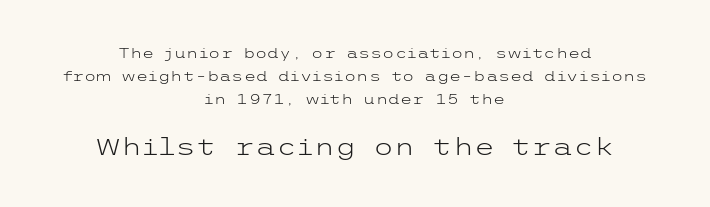
The image shows 24 px text type, upright; set centered, normal line spacing (1.64x), normal letter spacing, not underlined; the second (bottom) block is 1.71x larger.
